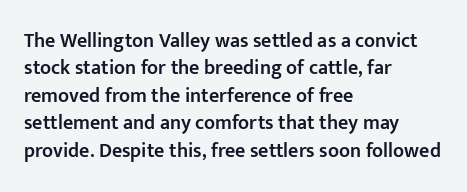
{"italic": "no", "bold": "semi", "underline": "no", "align": "left", "line_spacing": "normal", "line_spacing_ratio": 1.37, "letter_spacing": "normal", "letter_spacing_em": 0.0, "glyph_px": 20}
